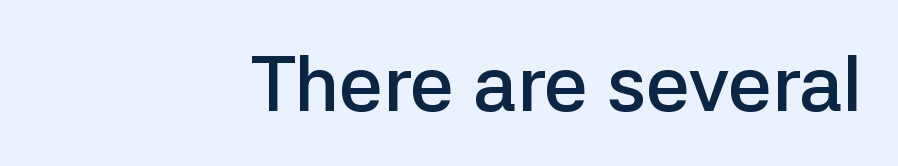
The rendering uses natural spacing where letterforms have individual widths. These lines were composed using upright roman letters. Letterform terminals end flat and unadorned throughout the passage. The type is set solid horizontally, with unmodified tracking. Has an underline been added? It has not. Casual observation: everything's shoved over to the right.
